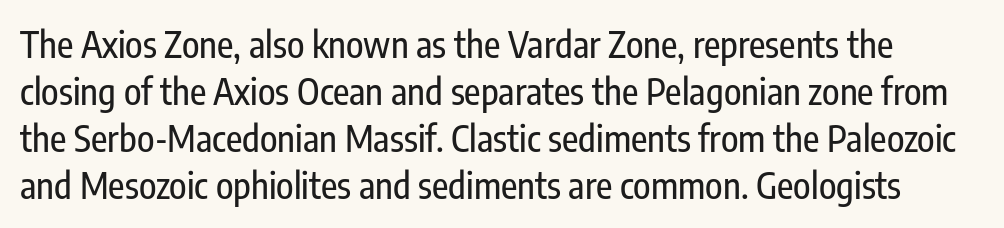
The image shows 36 px condensed sans-serif type, upright; set normal line spacing (1.31x), normal letter spacing, not underlined; low stroke contrast and a medium x-height.
